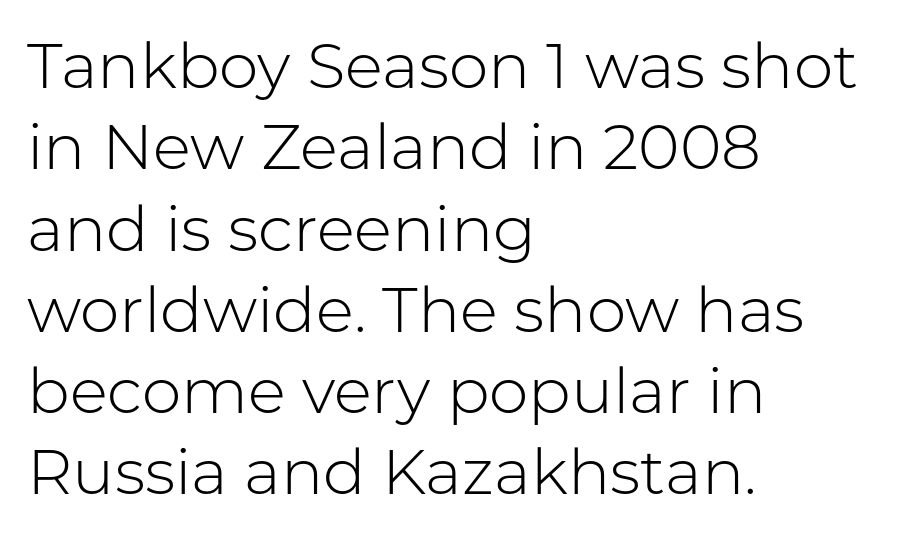
{"serif": "no", "italic": "no", "bold": "no", "weight": "light", "width": "normal", "stroke_contrast": "low", "x_height": "medium", "monospaced": "no", "underline": "no", "align": "left", "line_spacing": "normal", "line_spacing_ratio": 1.29, "letter_spacing": "normal", "letter_spacing_em": 0.0, "glyph_px": 63}
